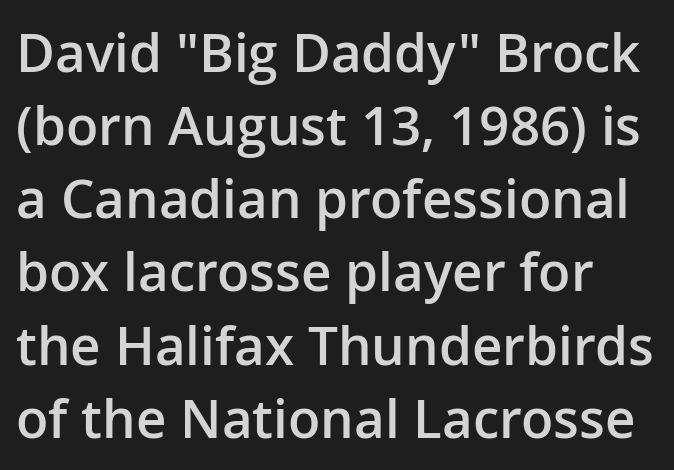
Typeset ragged right — the left edge is the straight one. On the weight axis this lands at semibold, roughly 600. Here the designer chose a conventional face with non-uniform glyph widths. If you measured baseline to baseline, you'd find a middling distance. Each letter's strokes conclude bluntly, with no projecting serifs. The string is rendered with underlining switched off.
